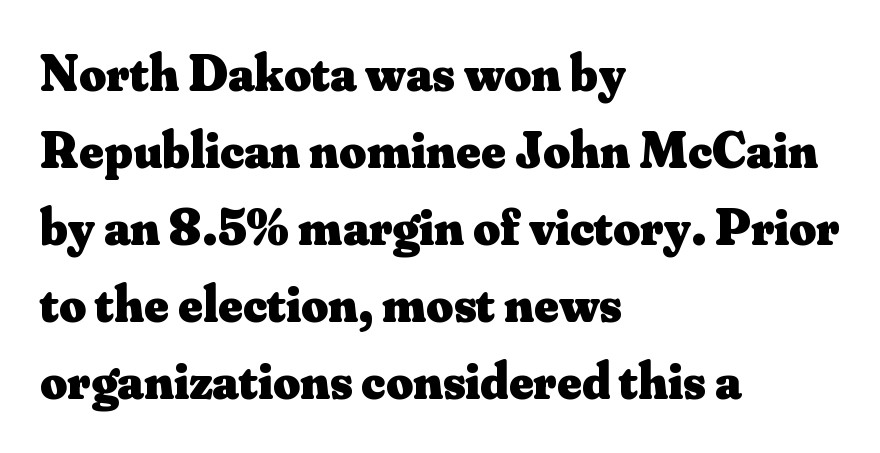
The image shows 52 px heavy serif type, upright; set left-aligned, normal line spacing (1.48x), normal letter spacing, not underlined; medium stroke contrast and a small x-height.
